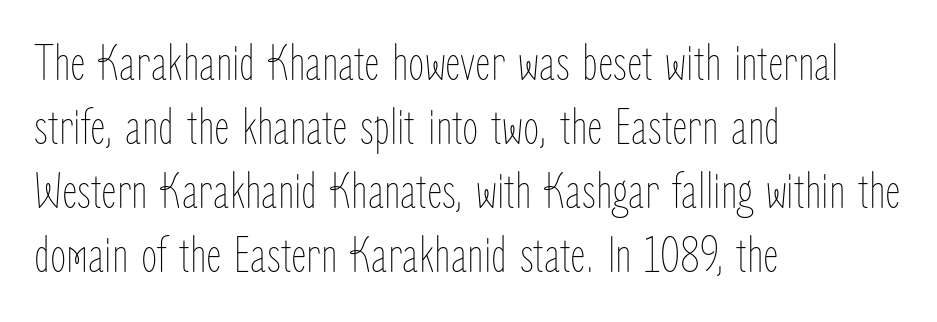
{"italic": "no", "bold": "no", "weight": "thin", "width": "condensed", "stroke_contrast": "low", "x_height": "medium", "monospaced": "no", "underline": "no", "align": "left", "line_spacing_ratio": 1.21, "letter_spacing": "normal", "letter_spacing_em": 0.0, "glyph_px": 53}
